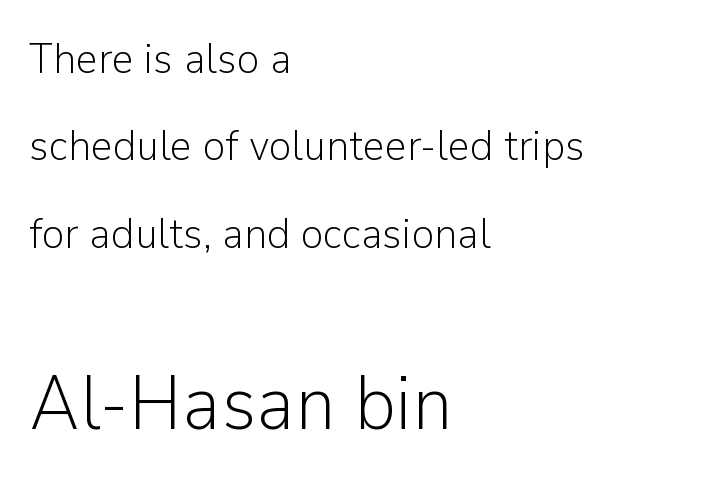
The image shows 76 px light sans-serif type, upright; set left-aligned, loose line spacing (2.03x), normal letter spacing, not underlined; the second (bottom) block is 1.77x larger; low stroke contrast and a medium x-height.
